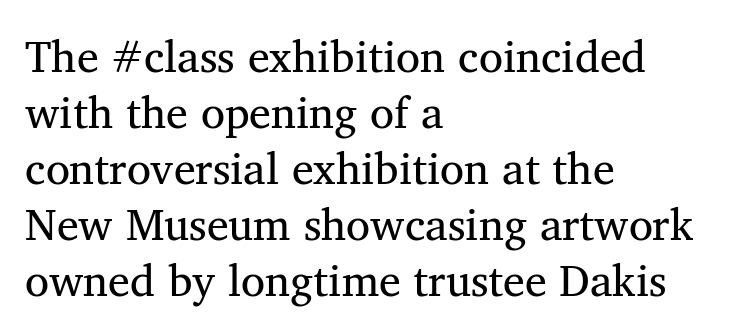
The passage shown is typed in a proportional face where columns would drift. The text block is weighted toward the left margin, trailing off unevenly rightward. The space directly below the letters is spotless. Normally led — the rows are evenly, conventionally spaced.
